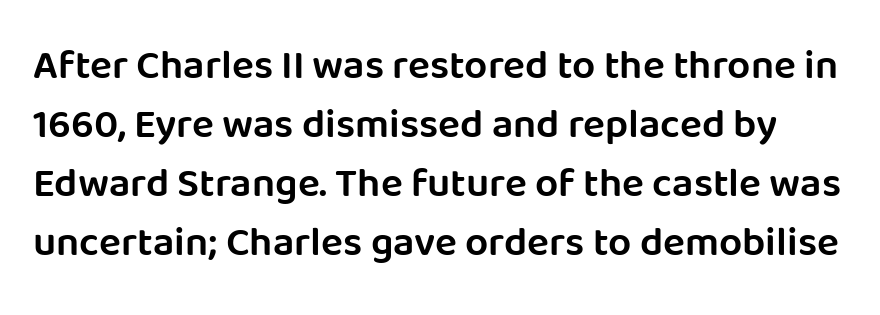
The image shows 41 px semibold sans-serif type, upright; set normal line spacing (1.44x), normal letter spacing, not underlined; low stroke contrast and a large x-height.
